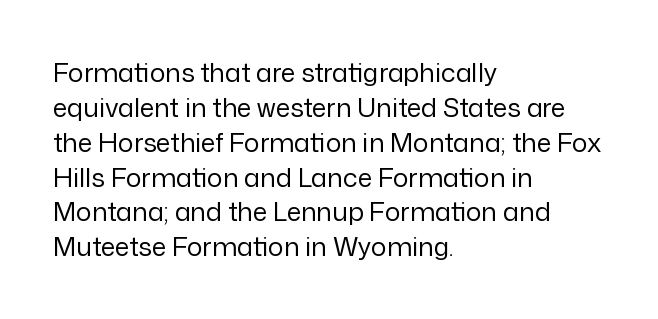
The image shows 26 px text type, upright; set left-aligned, normal line spacing (1.34x), normal letter spacing, not underlined.
